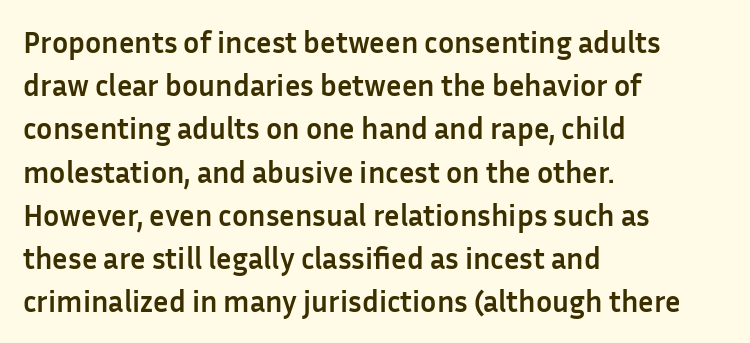
{"serif": "no", "italic": "no", "bold": "yes", "weight": "semibold", "width": "normal", "stroke_contrast": "low", "x_height": "medium", "monospaced": "no", "underline": "no", "align": "left", "line_spacing": "normal", "line_spacing_ratio": 1.44, "letter_spacing": "normal", "letter_spacing_em": 0.0, "glyph_px": 30}
